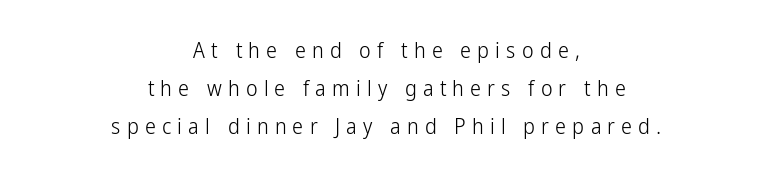
The image shows 22 px text type, upright; set centered, line spacing 1.73x, unusually wide letter spacing (+0.28 em), not underlined.
